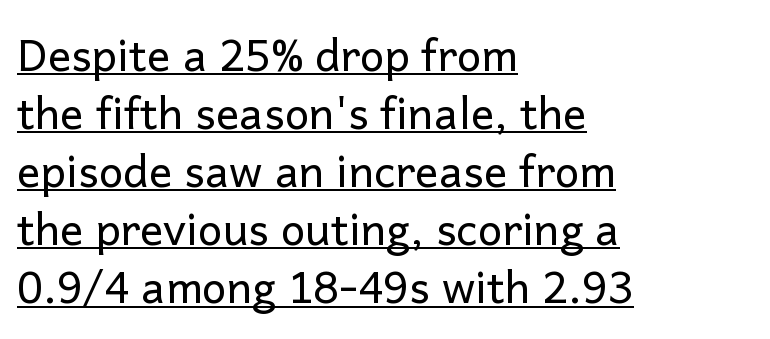
The image shows 44 px regular-weight sans-serif type, upright; set left-aligned, normal line spacing (1.32x), normal letter spacing, underlined; low stroke contrast and a medium x-height.
